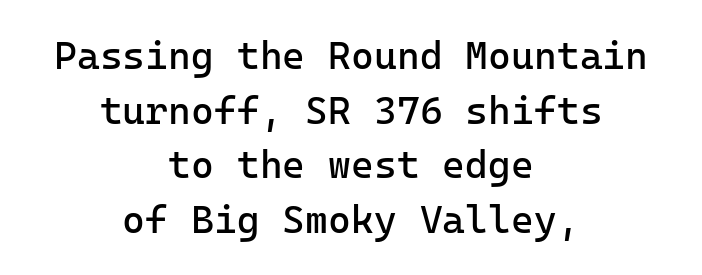
{"serif": "no", "italic": "no", "bold": "no", "weight": "regular", "width": "normal", "stroke_contrast": "low", "x_height": "medium", "underline": "no", "align": "center", "line_spacing": "normal", "line_spacing_ratio": 1.4, "letter_spacing": "normal", "letter_spacing_em": 0.0, "glyph_px": 39}
